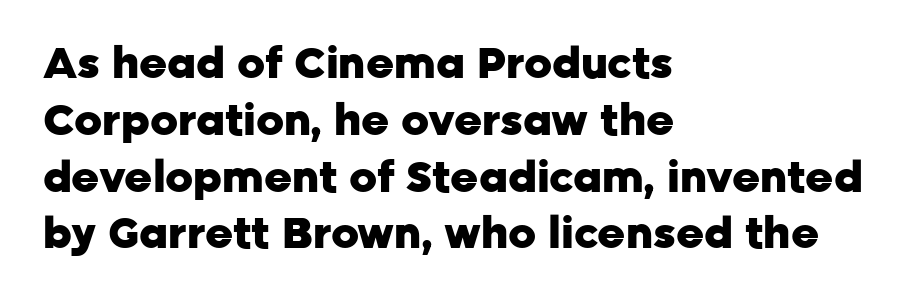
{"serif": "no", "italic": "no", "bold": "yes", "weight": "heavy", "width": "normal", "stroke_contrast": "low", "x_height": "medium", "monospaced": "no", "underline": "no", "align": "left", "line_spacing": "normal", "line_spacing_ratio": 1.32, "letter_spacing": "normal", "letter_spacing_em": 0.0, "glyph_px": 43}
